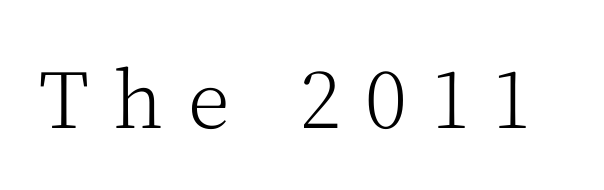
{"serif": "yes", "italic": "no", "bold": "no", "weight": "light", "width": "normal", "stroke_contrast": "medium", "x_height": "medium", "monospaced": "no", "underline": "no", "letter_spacing": "wide", "letter_spacing_em": 0.32, "glyph_px": 77}
